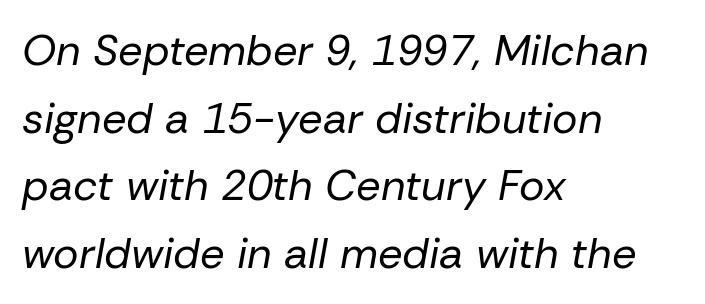
Caption: multi-line text, flush left, ragged right. Decoration check: the copy has no underline. Evenly set lines give the paragraph a standard silhouette. No chunkiness to these letters — they're not bold. Default kerning and tracking; the words read as compact shapes. The rendering uses natural spacing where letterforms have individual widths.
